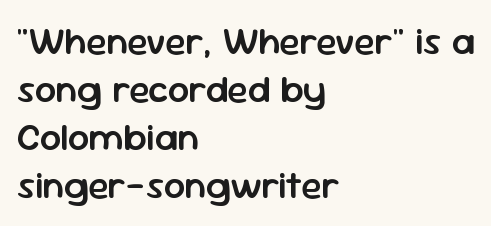
{"serif": "no", "italic": "no", "bold": "semi", "weight": "semibold", "width": "normal", "stroke_contrast": "low", "x_height": "medium", "monospaced": "no", "underline": "no", "align": "left", "line_spacing": "normal", "line_spacing_ratio": 1.26, "letter_spacing": "normal", "letter_spacing_em": 0.0, "glyph_px": 38}
